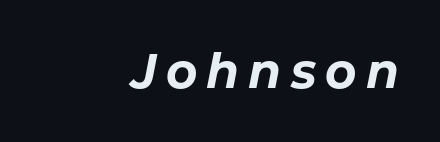
The image shows 48 px bold type, italic (leaning right); set not underlined; low stroke contrast and a medium x-height.
